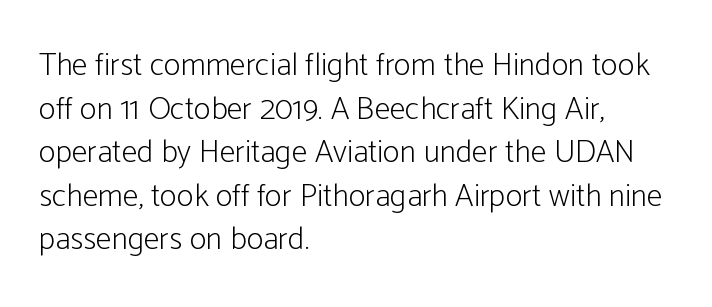
The image shows 32 px light, condensed sans-serif type, upright; set left-aligned, normal line spacing (1.36x), normal letter spacing, not underlined; low stroke contrast and a medium x-height.
